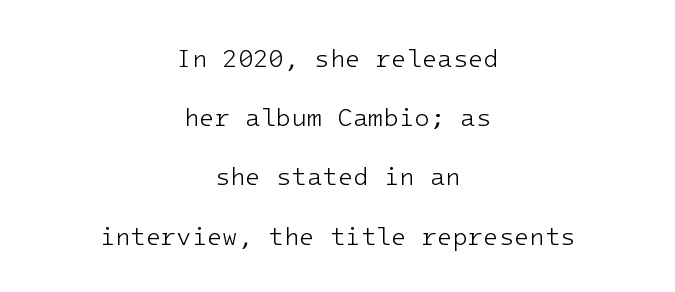
Q: Is the text bold? A: No.
Q: Is the text italic (slanted)? A: No, it is upright.
Q: Is the text underlined? A: No.
Q: How is the paragraph aligned? A: Centered.
Q: Is the spacing between letters normal or unusually wide? A: Normal.
Q: Is the spacing between lines tight, normal or loose? A: Loose.
